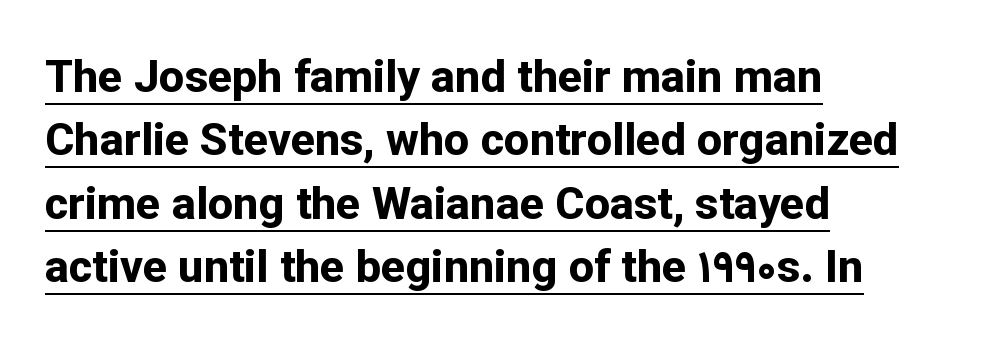
{"serif": "no", "italic": "no", "bold": "yes", "weight": "bold", "width": "normal", "stroke_contrast": "low", "x_height": "medium", "monospaced": "no", "underline": "yes", "align": "left", "line_spacing": "normal", "line_spacing_ratio": 1.41, "letter_spacing": "normal", "letter_spacing_em": 0.0, "glyph_px": 45}
